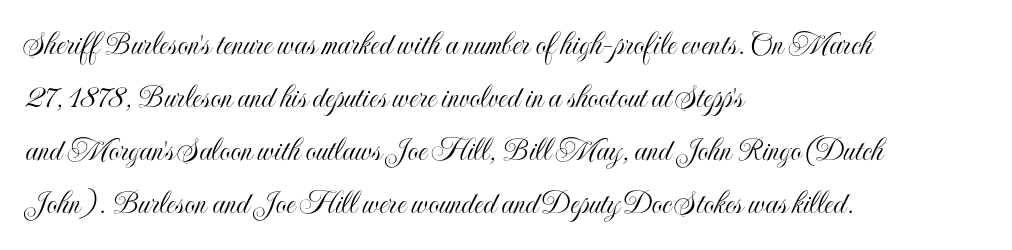
{"width": "condensed", "x_height": "small", "monospaced": "no", "underline": "no", "align": "left", "line_spacing": "normal", "line_spacing_ratio": 1.56, "letter_spacing": "normal", "letter_spacing_em": 0.0, "glyph_px": 34}
